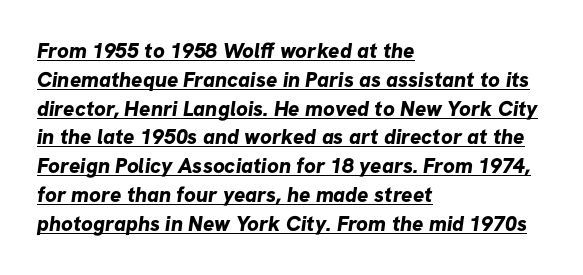
The image shows 21 px bold type; set left-aligned, normal line spacing (1.37x), normal letter spacing, underlined.
